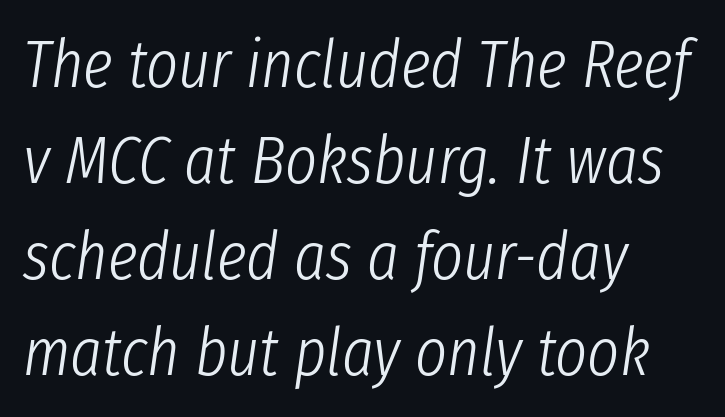
{"italic": "yes", "lean": "right", "slant_degrees": 8, "bold": "no", "weight": "light", "width": "condensed", "stroke_contrast": "low", "x_height": "medium", "monospaced": "no", "underline": "no", "align": "left", "line_spacing": "normal", "line_spacing_ratio": 1.41, "letter_spacing": "normal", "letter_spacing_em": 0.0, "glyph_px": 68}
